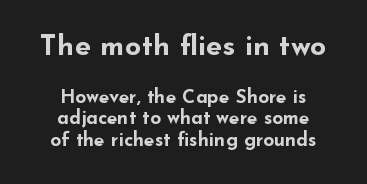
The image shows 29 px bold, wide sans-serif type, upright; set centered, tight line spacing (1.11x), normal letter spacing, not underlined; the first (top) block is 1.53x larger; low stroke contrast and a small x-height.
